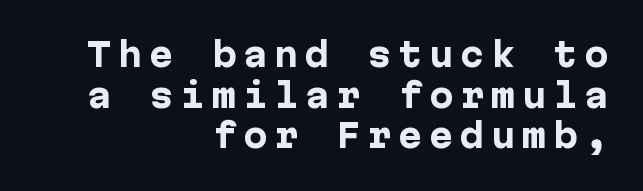
{"serif": "no", "italic": "no", "bold": "yes", "weight": "heavy", "width": "normal", "stroke_contrast": "low", "x_height": "medium", "underline": "no", "align": "right", "line_spacing": "normal", "line_spacing_ratio": 1.27, "letter_spacing": "wide", "letter_spacing_em": 0.22, "glyph_px": 32}
